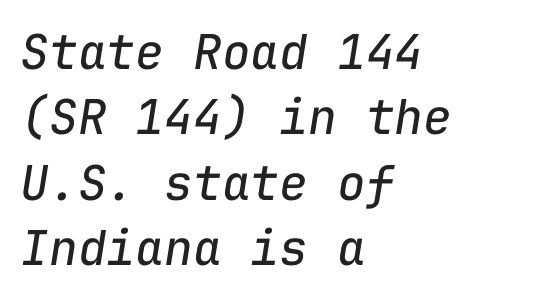
The image shows 48 px regular-weight type, italic (leaning right), monospaced; set left-aligned, normal line spacing (1.36x), normal letter spacing, not underlined; low stroke contrast and a medium x-height.
